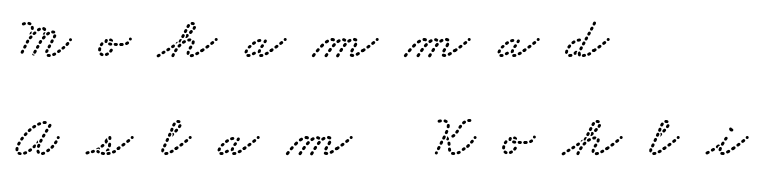
Spacing between characters has been opened up far beyond the box default. A serif font was chosen for this passage. The rag falls on the right side of this text block. Bare-footed words on every line.
